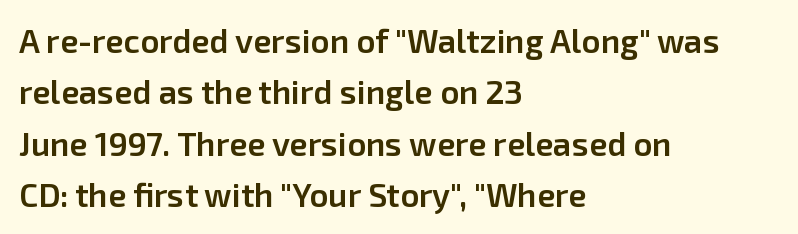
Standard letterfit; no display-style spreading of the glyphs. You can tell from the bare stems that sans-serif type was used. Is the type bold? Partly — it's a semibold, heavier than regular but not fully bold. Each line starts at the same left margin while the right side varies.
